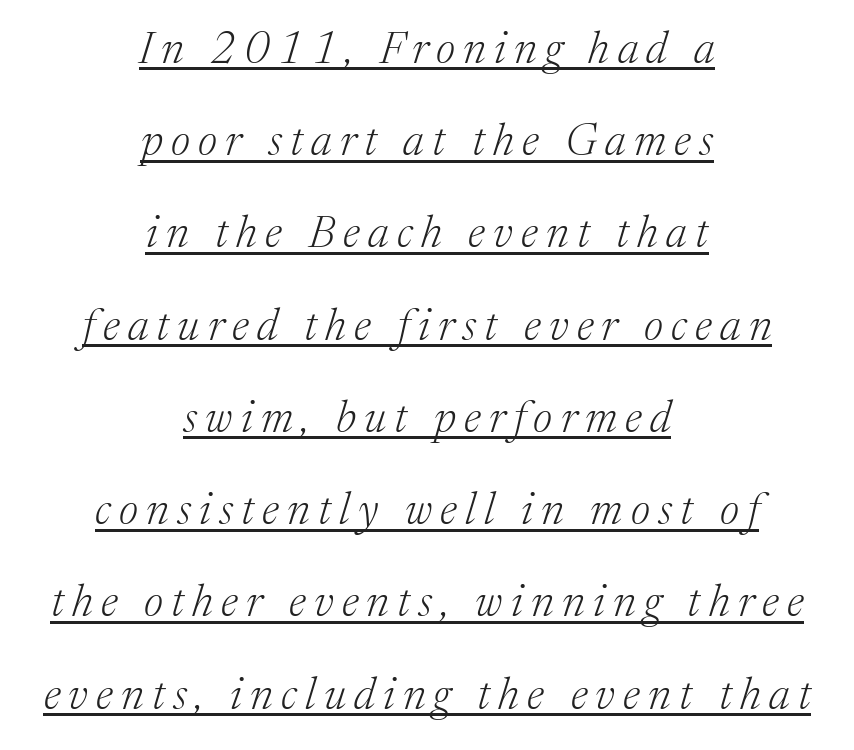
The image shows 45 px light serif type, italic (leaning right); set centered, loose line spacing (2.05x), underlined; medium stroke contrast and a medium x-height.
